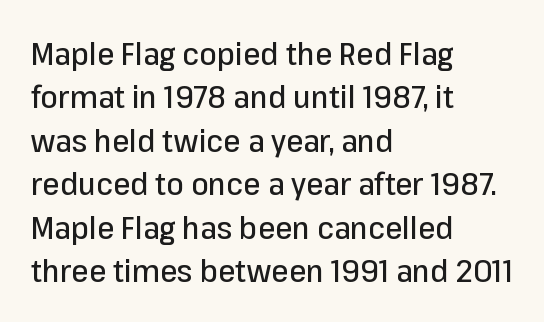
Q: Is the text italic (slanted)? A: No, it is upright.
Q: Is the typeface a serif or a sans-serif typeface? A: Sans-serif.
Q: Is the text underlined? A: No.
Q: How is the paragraph aligned? A: Left-aligned.
Q: Is the spacing between letters normal or unusually wide? A: Normal.
Q: Is the spacing between lines tight, normal or loose? A: Normal.
Q: Width (condensed, normal, or wide)? A: Normal.
Q: Stroke contrast? A: Low.
Q: x-height? A: Medium.
Q: Monospaced? A: No.
